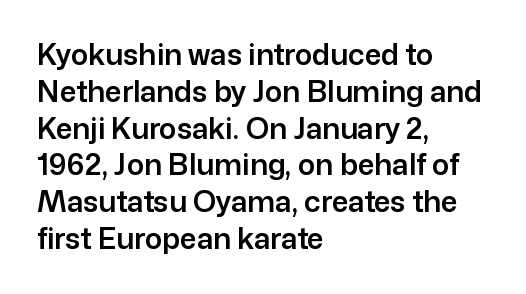
Q: Is the text italic (slanted)? A: No, it is upright.
Q: Is the typeface a serif or a sans-serif typeface? A: Sans-serif.
Q: Is the text underlined? A: No.
Q: How is the paragraph aligned? A: Left-aligned.
Q: Is the spacing between letters normal or unusually wide? A: Normal.
Q: Is the spacing between lines tight, normal or loose? A: Normal.
Q: Width (condensed, normal, or wide)? A: Normal.
Q: Stroke contrast? A: Low.
Q: x-height? A: Medium.
Q: Monospaced? A: No.
